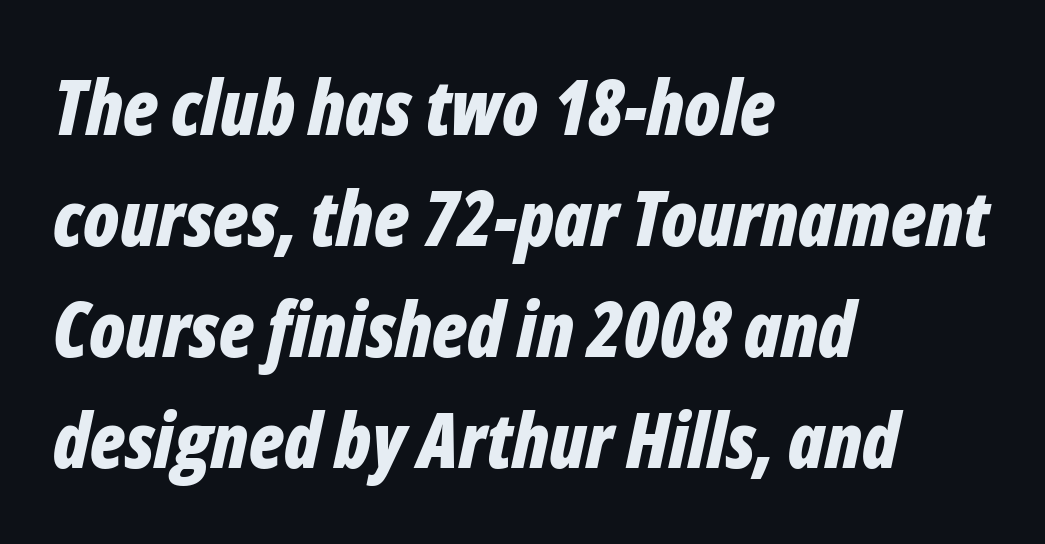
{"italic": "yes", "lean": "right", "slant_degrees": 12, "bold": "yes", "weight": "bold", "width": "condensed", "stroke_contrast": "low", "x_height": "medium", "monospaced": "no", "underline": "no", "align": "left", "line_spacing": "normal", "line_spacing_ratio": 1.46, "letter_spacing": "normal", "letter_spacing_em": 0.0, "glyph_px": 76}
